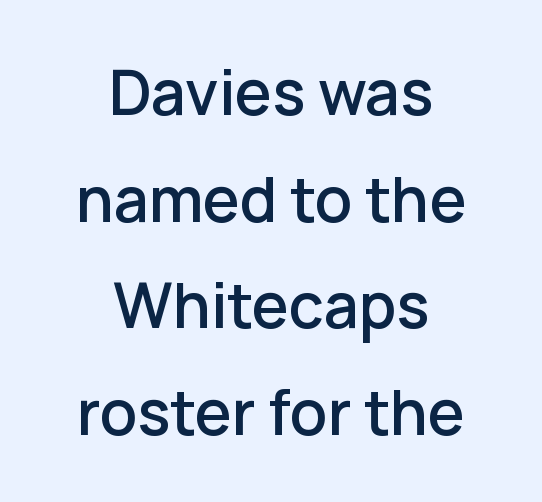
{"serif": "no", "italic": "no", "width": "normal", "stroke_contrast": "low", "x_height": "medium", "monospaced": "no", "underline": "no", "align": "center", "line_spacing_ratio": 1.72, "letter_spacing": "normal", "letter_spacing_em": 0.0, "glyph_px": 62}
